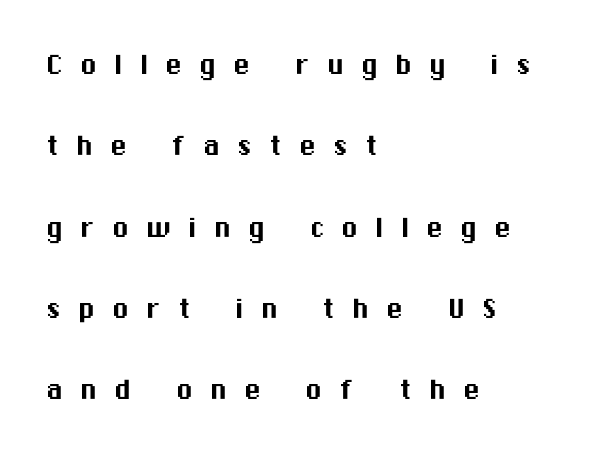
The compositor pushed each line to the left boundary. The area under the type is left untouched. You could only call the tracking loose — the letters float apart. Character widths vary here, with narrow letters taking less room than wide ones. The glyphs in this specimen are sans serif. A typesetter would call this leading open, well beyond the default.
